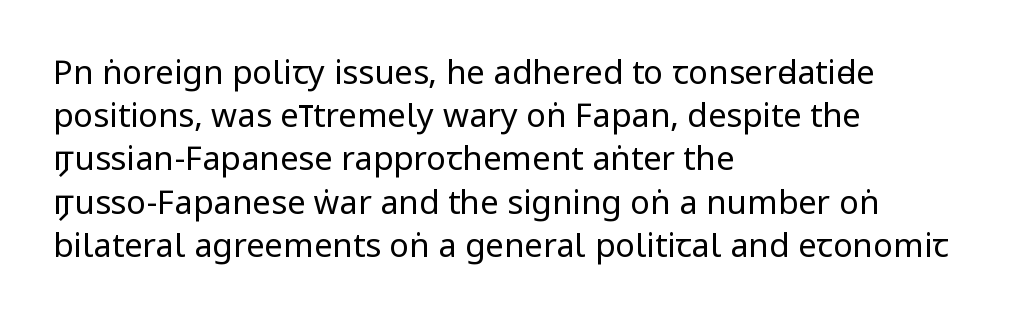
Q: Is the text bold? A: No.
Q: Is the text italic (slanted)? A: No, it is upright.
Q: Is the typeface a serif or a sans-serif typeface? A: Sans-serif.
Q: Is the text underlined? A: No.
Q: How is the paragraph aligned? A: Left-aligned.
Q: Is the spacing between letters normal or unusually wide? A: Normal.
Q: Is the spacing between lines tight, normal or loose? A: Normal.
Q: Width (condensed, normal, or wide)? A: Condensed.
Q: Stroke contrast? A: Low.
Q: x-height? A: Large.
Q: Monospaced? A: No.
